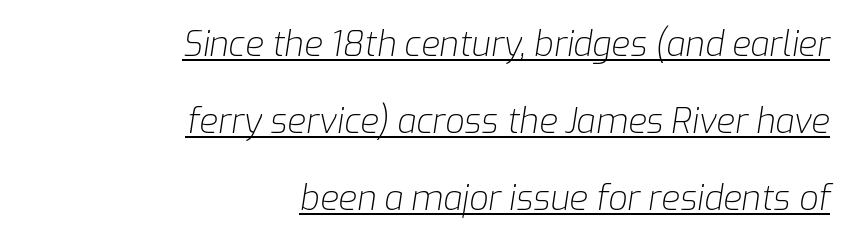
Heaviness? Minimal to ordinary, like unemphasized prose. Is the letter spacing exaggerated? No — it looks like the ordinary default. These lines are rendered in a variable-pitch font. The block of text is sparse from top to bottom, with ample space between rows. Horizontally, the lines are justified to the trailing edge only. Slanted lettering throughout.
